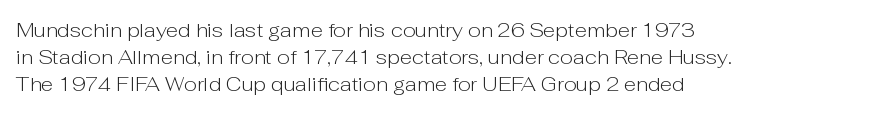
{"italic": "no", "bold": "no", "underline": "no", "align": "left", "line_spacing": "normal", "line_spacing_ratio": 1.34, "letter_spacing": "normal", "letter_spacing_em": 0.0, "glyph_px": 20}
